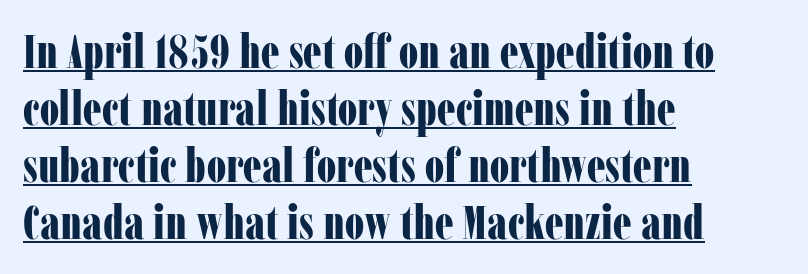
Q: Is the text bold? A: Yes.
Q: Is the text italic (slanted)? A: No, it is upright.
Q: Is the typeface a serif or a sans-serif typeface? A: Serif.
Q: Is the text underlined? A: Yes.
Q: How is the paragraph aligned? A: Left-aligned.
Q: Is the spacing between letters normal or unusually wide? A: Normal.
Q: Width (condensed, normal, or wide)? A: Condensed.
Q: Stroke contrast? A: Low.
Q: x-height? A: Medium.
Q: Monospaced? A: No.
